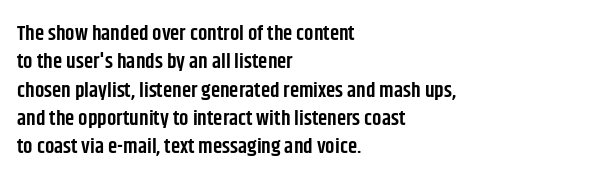
The lines are quadded left. Quick note: not italic, upright. Heft: intermediate — a semibold. Letter spacing: default. Each row of text sits above clean, open space.
